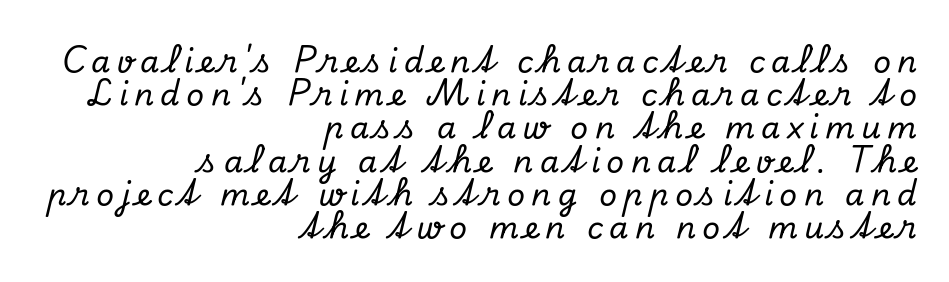
Q: Is the text italic (slanted)? A: Yes, it leans right by about 13 degrees.
Q: Is the typeface a serif or a sans-serif typeface? A: Serif.
Q: Is the text underlined? A: No.
Q: How is the paragraph aligned? A: Right-aligned.
Q: Is the spacing between letters normal or unusually wide? A: Unusually wide.
Q: Is the spacing between lines tight, normal or loose? A: Tight.
Q: Width (condensed, normal, or wide)? A: Normal.
Q: Stroke contrast? A: Low.
Q: x-height? A: Small.
Q: Monospaced? A: No.
